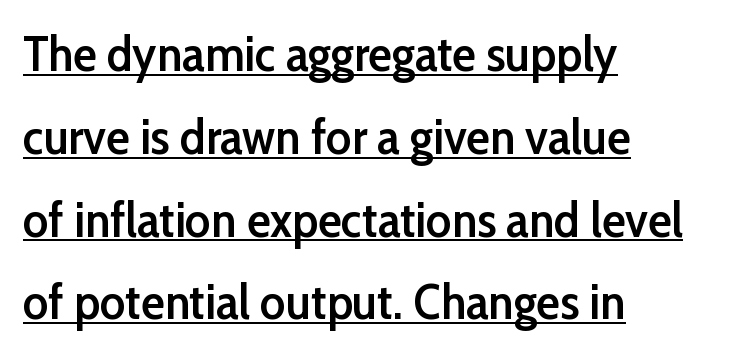
The image shows 49 px semibold sans-serif type, upright; set left-aligned, normal line spacing (1.69x), normal letter spacing, underlined; low stroke contrast and a medium x-height.
